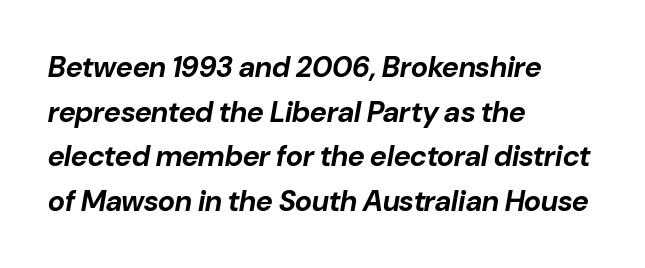
The image shows 29 px bold type, italic (leaning right); set left-aligned, normal line spacing (1.54x), normal letter spacing, not underlined; low stroke contrast and a medium x-height.
